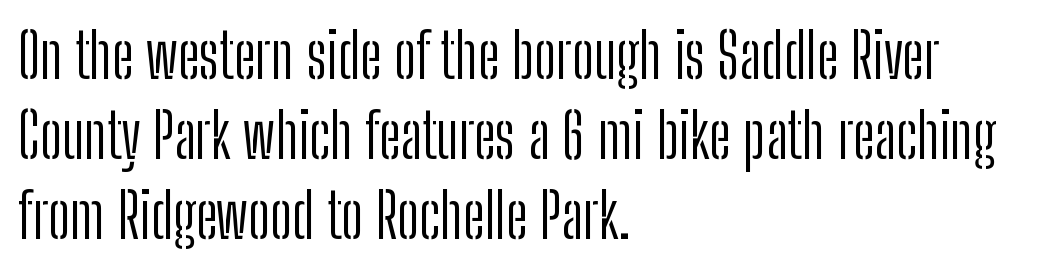
{"serif": "no", "italic": "no", "bold": "no", "weight": "light", "width": "condensed", "stroke_contrast": "low", "x_height": "medium", "monospaced": "no", "underline": "no", "align": "left", "line_spacing": "normal", "line_spacing_ratio": 1.29, "letter_spacing": "normal", "letter_spacing_em": 0.0, "glyph_px": 62}
